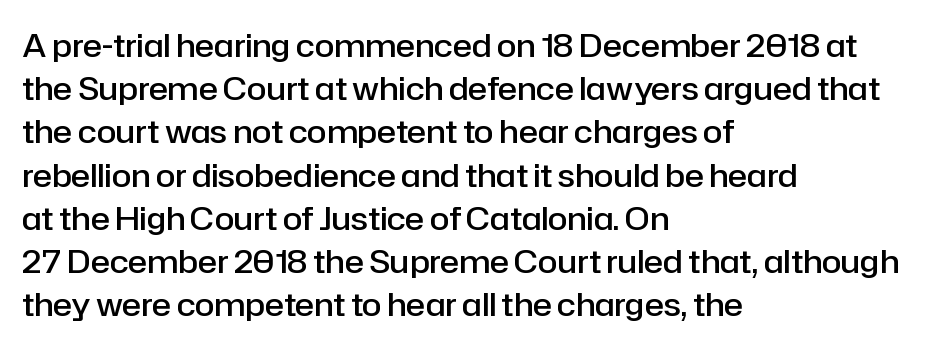
{"serif": "no", "italic": "no", "bold": "semi", "weight": "semibold", "width": "normal", "stroke_contrast": "low", "x_height": "medium", "monospaced": "no", "underline": "no", "align": "left", "line_spacing": "normal", "line_spacing_ratio": 1.35, "letter_spacing": "normal", "letter_spacing_em": 0.0, "glyph_px": 32}
